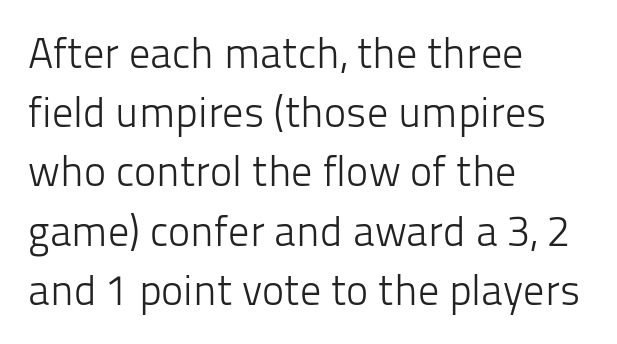
The image shows 42 px light sans-serif type, upright; set left-aligned, normal line spacing (1.41x), normal letter spacing, not underlined; low stroke contrast and a medium x-height.
